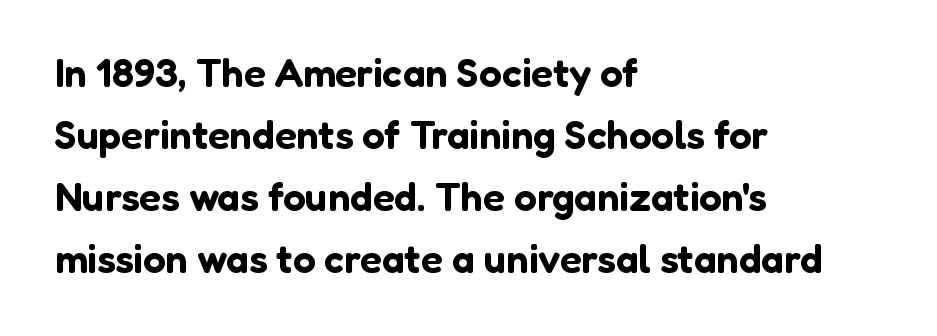
Q: Is the text italic (slanted)? A: No, it is upright.
Q: Is the typeface a serif or a sans-serif typeface? A: Sans-serif.
Q: Is the text underlined? A: No.
Q: How is the paragraph aligned? A: Left-aligned.
Q: Is the spacing between letters normal or unusually wide? A: Normal.
Q: Is the spacing between lines tight, normal or loose? A: Normal.
Q: Width (condensed, normal, or wide)? A: Normal.
Q: Stroke contrast? A: Low.
Q: x-height? A: Medium.
Q: Monospaced? A: No.
